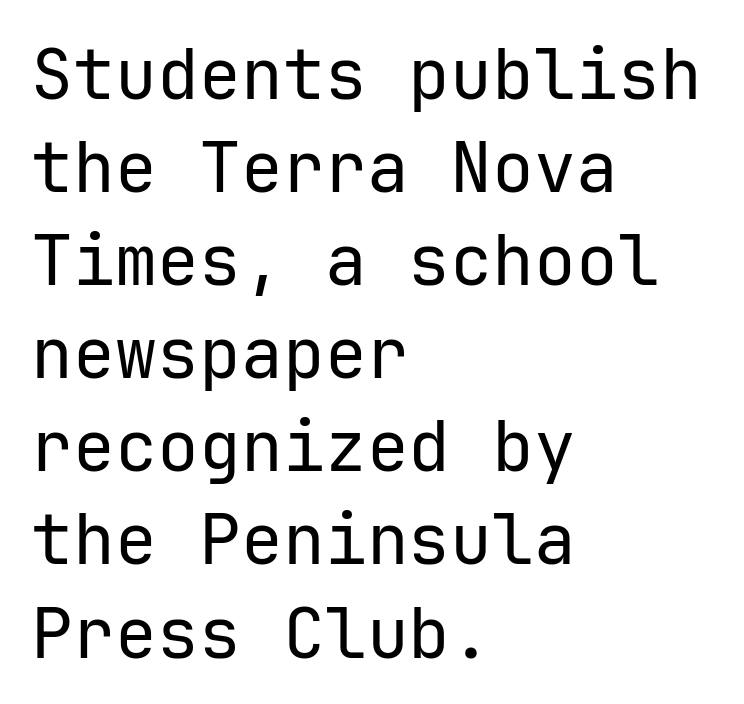
Q: Is the text bold? A: No.
Q: Is the text italic (slanted)? A: No, it is upright.
Q: Is the typeface a serif or a sans-serif typeface? A: Sans-serif.
Q: Is the text underlined? A: No.
Q: How is the paragraph aligned? A: Left-aligned.
Q: Is the spacing between letters normal or unusually wide? A: Normal.
Q: Is the spacing between lines tight, normal or loose? A: Normal.
Q: Width (condensed, normal, or wide)? A: Normal.
Q: Stroke contrast? A: Low.
Q: x-height? A: Medium.
